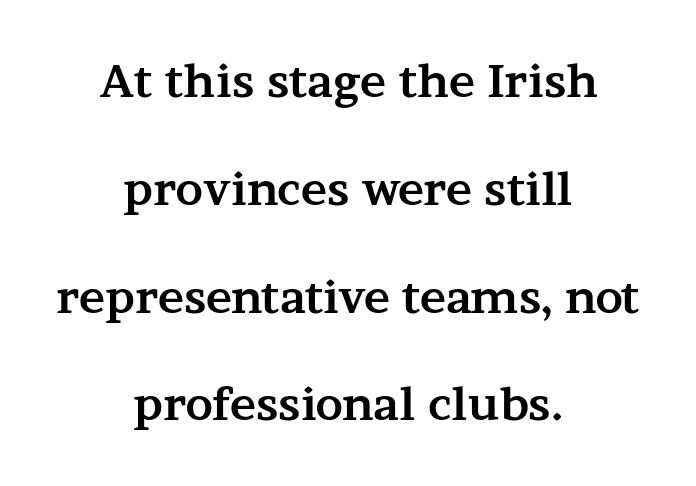
Q: Is the text bold? A: Yes.
Q: Is the text italic (slanted)? A: No, it is upright.
Q: Is the typeface a serif or a sans-serif typeface? A: Serif.
Q: Is the text underlined? A: No.
Q: How is the paragraph aligned? A: Centered.
Q: Is the spacing between letters normal or unusually wide? A: Normal.
Q: Is the spacing between lines tight, normal or loose? A: Loose.
Q: Width (condensed, normal, or wide)? A: Wide.
Q: Stroke contrast? A: Medium.
Q: x-height? A: Medium.
Q: Monospaced? A: No.
